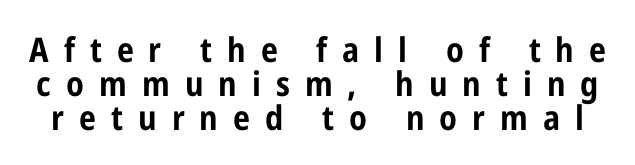
The image shows 34 px bold, condensed sans-serif type, upright; set tight line spacing (1.0x), unusually wide letter spacing (+0.44 em), not underlined; low stroke contrast and a medium x-height.
